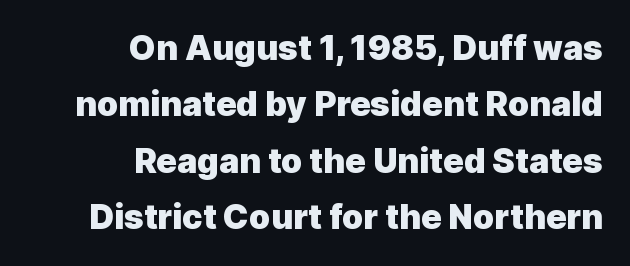
Q: Is the text bold? A: Yes.
Q: Is the text italic (slanted)? A: No, it is upright.
Q: Is the typeface a serif or a sans-serif typeface? A: Sans-serif.
Q: Is the text underlined? A: No.
Q: How is the paragraph aligned? A: Right-aligned.
Q: Is the spacing between letters normal or unusually wide? A: Normal.
Q: Is the spacing between lines tight, normal or loose? A: Normal.
Q: Width (condensed, normal, or wide)? A: Normal.
Q: x-height? A: Medium.
Q: Monospaced? A: No.
